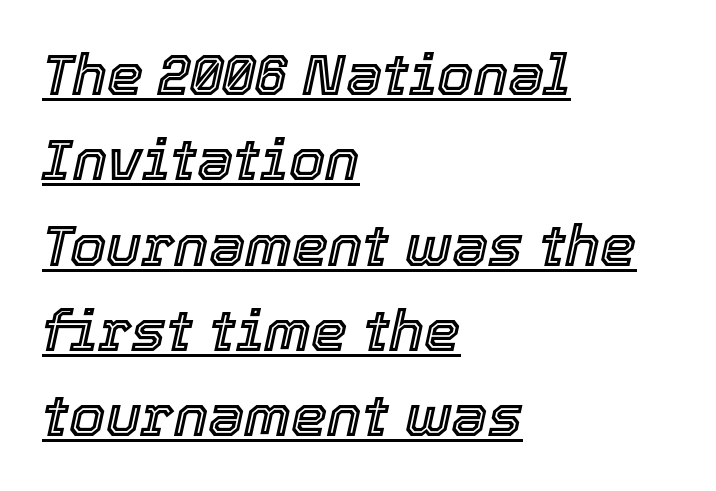
{"italic": "yes", "lean": "right", "slant_degrees": 12, "width": "normal", "x_height": "medium", "monospaced": "no", "underline": "yes", "align": "left", "line_spacing": "normal", "line_spacing_ratio": 1.47, "letter_spacing": "normal", "letter_spacing_em": 0.0, "glyph_px": 58}
